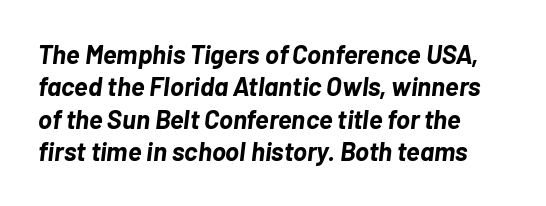
The image shows 26 px bold type, italic (leaning right); set left-aligned, normal line spacing (1.25x), normal letter spacing, not underlined.
